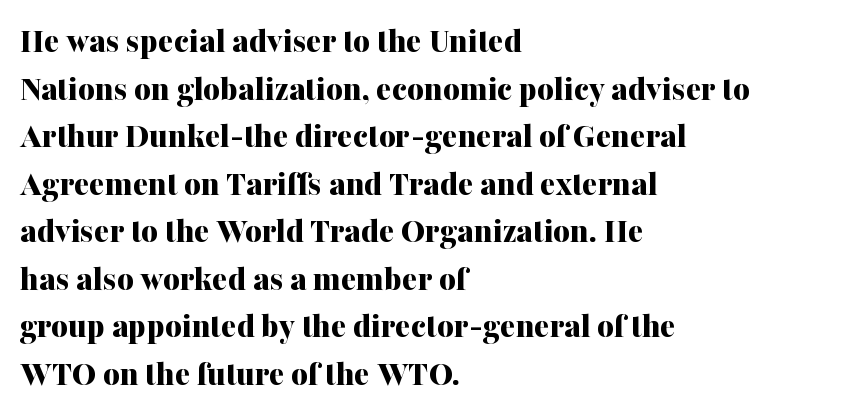
Q: Is the text bold? A: Yes.
Q: Is the text italic (slanted)? A: No, it is upright.
Q: Is the typeface a serif or a sans-serif typeface? A: Serif.
Q: Is the text underlined? A: No.
Q: How is the paragraph aligned? A: Left-aligned.
Q: Is the spacing between letters normal or unusually wide? A: Normal.
Q: Is the spacing between lines tight, normal or loose? A: Normal.
Q: Width (condensed, normal, or wide)? A: Normal.
Q: Stroke contrast? A: Medium.
Q: x-height? A: Medium.
Q: Monospaced? A: No.
